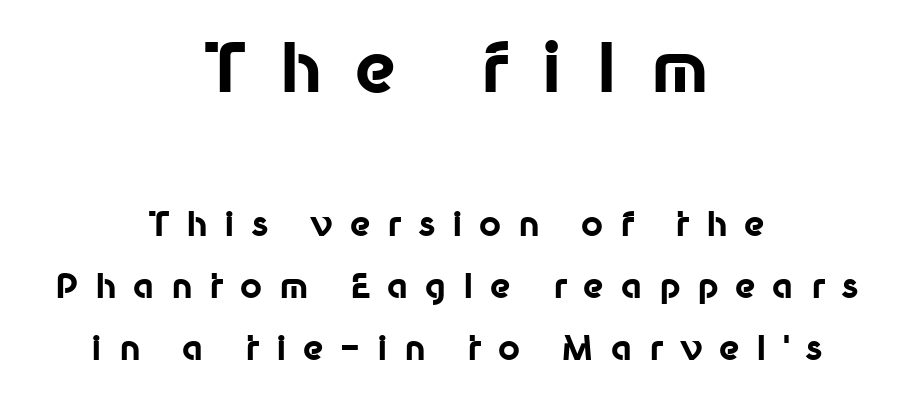
{"serif": "no", "italic": "no", "bold": "yes", "weight": "bold", "width": "normal", "stroke_contrast": "low", "x_height": "medium", "monospaced": "no", "underline": "no", "align": "center", "line_spacing_ratio": 1.81, "letter_spacing": "wide", "letter_spacing_em": 0.49, "larger_block": "first", "size_ratio": 2.0, "glyph_px": 68}
